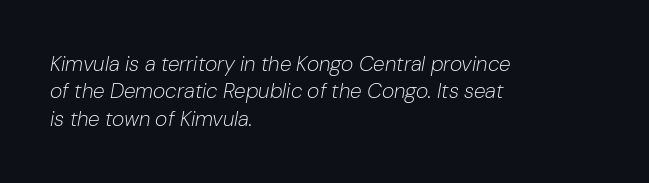
The area under the type is left untouched. Observe the ordinary spacing: letters are neighbours, not strangers. The ragged edge is on the right, which tells us the setting is flush left. The letters are slanted; this is an italic face. On a weight scale, this lands at 450 or below.
